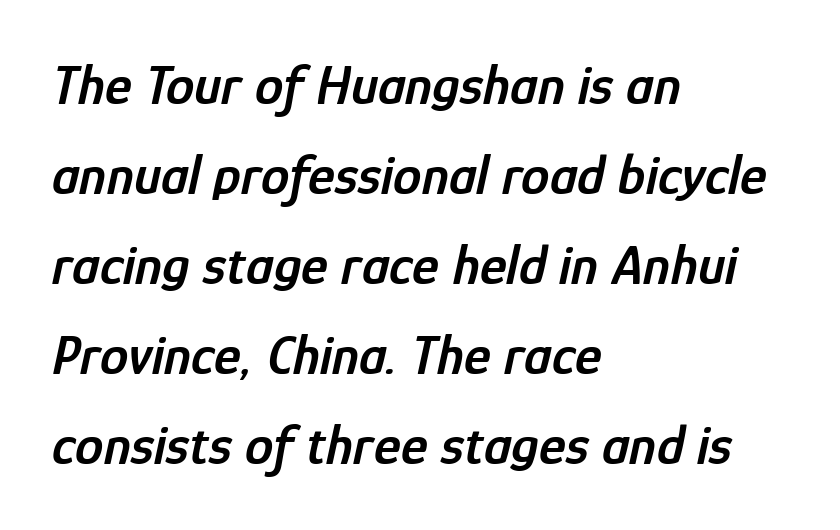
Leading: standard. Characters are canted at an angle relative to the baseline's perpendicular. Students, this is semibold: more ink than regular, less than bold. Anything drawn beneath the words? Only blank space.
